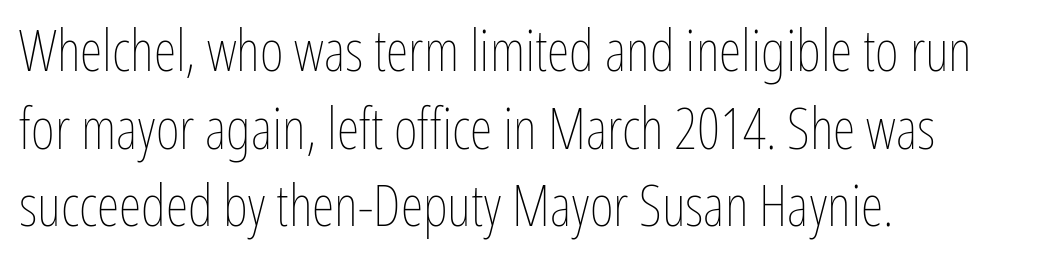
Where is the straight margin? On the left. Successive baselines arrive at the customary interval. The weight would be labelled regular, book, light, or lighter still. The letters stand upright; this is a roman face. The space directly below the letters is spotless.
